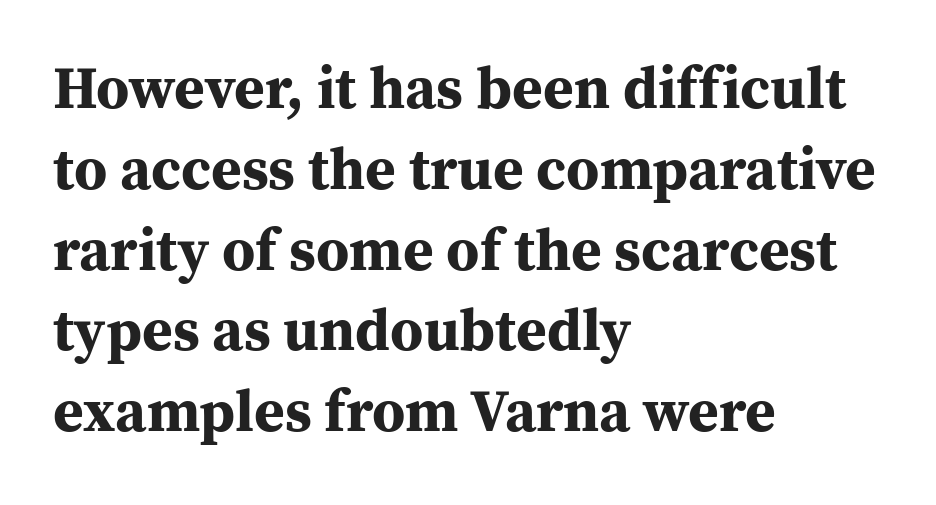
Glyph-to-glyph distance matches everyday printed text. Leading matches the norm, producing a regular column. Quick note: not italic, upright. The letters carry serifs — small finishing strokes at the ends of their stems.
